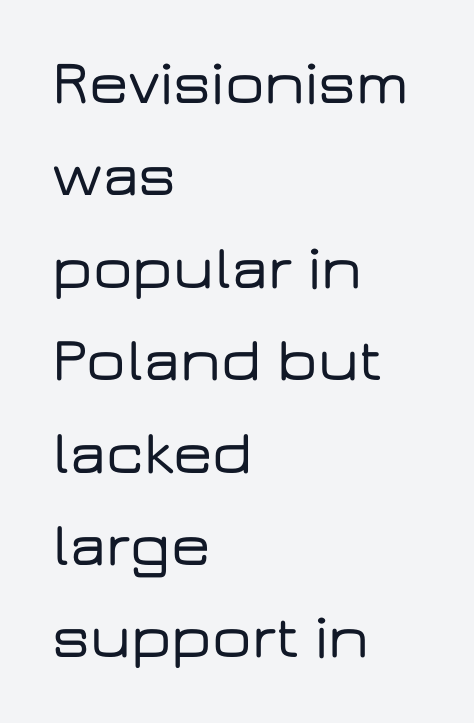
The gap between lines stays unmarked. Is there much room between lines? A standard amount, neither cramped nor airy. Serif or sans? Sans — the stroke terminals are bare. Posture: straight, roman, zero tilt. The paragraph has a hard left edge and a soft right edge.
